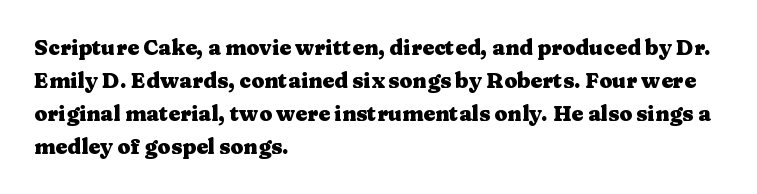
The image shows 21 px bold type, upright; set left-aligned, normal line spacing (1.57x), normal letter spacing, not underlined.
